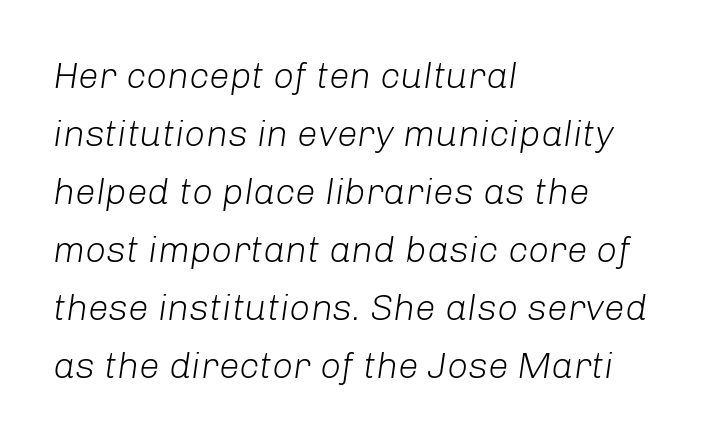
Q: Is the text bold? A: No.
Q: Is the text italic (slanted)? A: Yes, it leans right by about 8 degrees.
Q: Is the text underlined? A: No.
Q: How is the paragraph aligned? A: Left-aligned.
Q: Is the spacing between letters normal or unusually wide? A: Normal.
Q: Is the spacing between lines tight, normal or loose? A: Normal.
Q: Width (condensed, normal, or wide)? A: Normal.
Q: Stroke contrast? A: Low.
Q: x-height? A: Medium.
Q: Monospaced? A: No.
